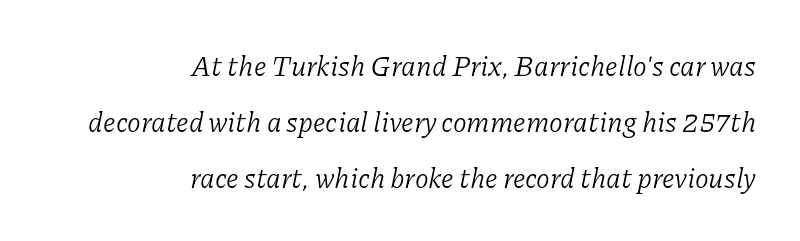
{"serif": "yes", "italic": "yes", "lean": "right", "slant_degrees": 11, "bold": "no", "weight": "light", "width": "normal", "stroke_contrast": "low", "x_height": "medium", "monospaced": "no", "underline": "no", "align": "right", "line_spacing": "loose", "line_spacing_ratio": 2.0, "letter_spacing": "normal", "letter_spacing_em": 0.0, "glyph_px": 28}
